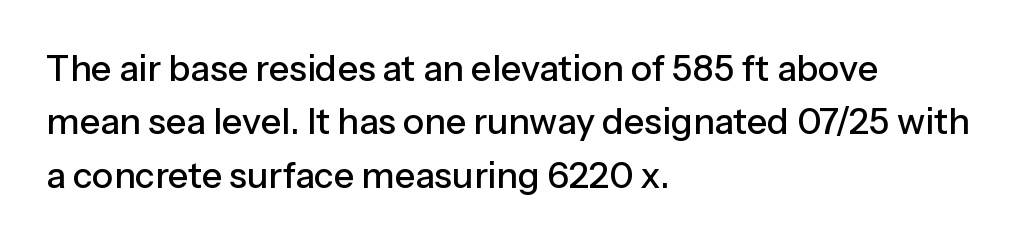
Check the space under the baseline: it is left empty. This sample uses an upright cut, with every glyph sitting square on the baseline. Interline gaps are of average width in this sample. Caption: standard tracking, unaltered. The rendering shows plain stroke endings on the letterforms — a sans-serif design.
